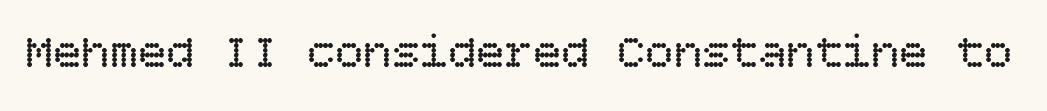
The space beneath each line is pristine and unruled. The type is set solid horizontally, with unmodified tracking. The font sits on the lighter half of the weight spectrum, regular included. Notice how the stems are strictly vertical — no italics here.
